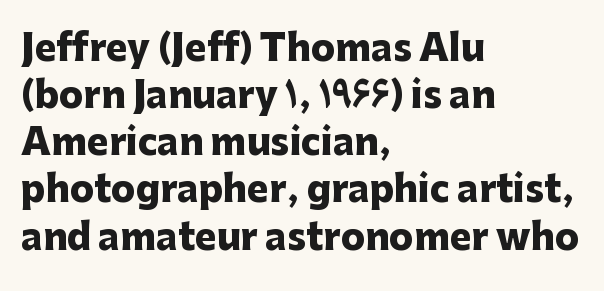
The image shows 36 px heavy sans-serif type, upright; set left-aligned, normal line spacing (1.31x), normal letter spacing, not underlined; low stroke contrast and a medium x-height.
